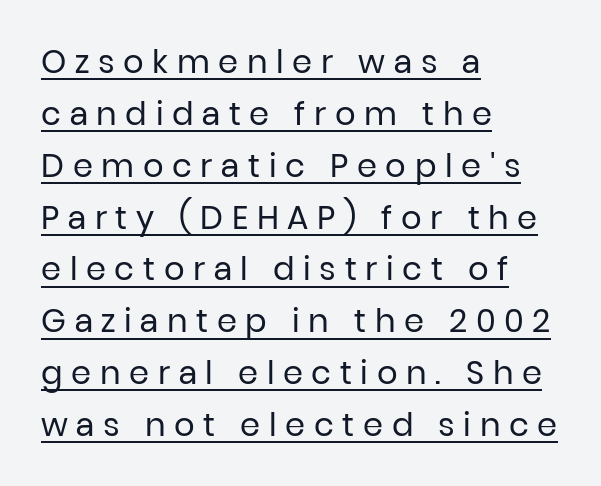
{"serif": "no", "italic": "no", "bold": "no", "weight": "regular", "width": "normal", "stroke_contrast": "low", "x_height": "medium", "monospaced": "no", "underline": "yes", "align": "left", "line_spacing": "normal", "line_spacing_ratio": 1.62, "letter_spacing": "wide", "letter_spacing_em": 0.27, "glyph_px": 32}
